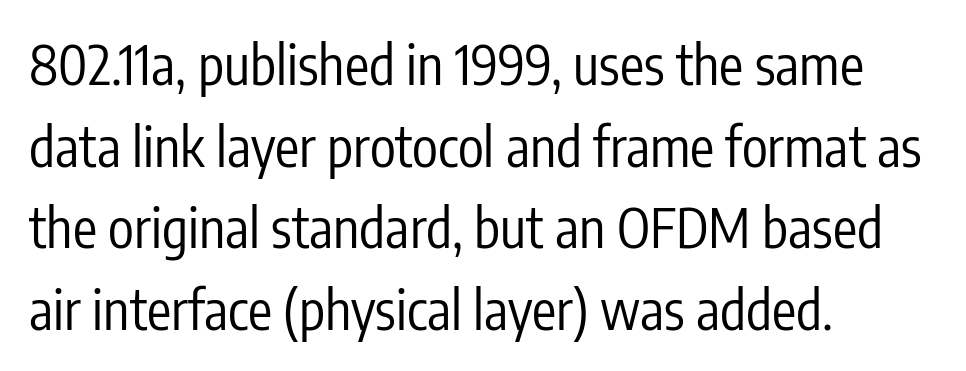
A student would call this left alignment; a typographer would say flush left, rag right. Heaviness? Minimal to ordinary, like unemphasized prose. Here the glyphs are tracked normally, forming tight word shapes. Leading: standard. Varying glyph widths throughout — classic text-font behaviour. A typesetter would mark this as roman, not italic.
